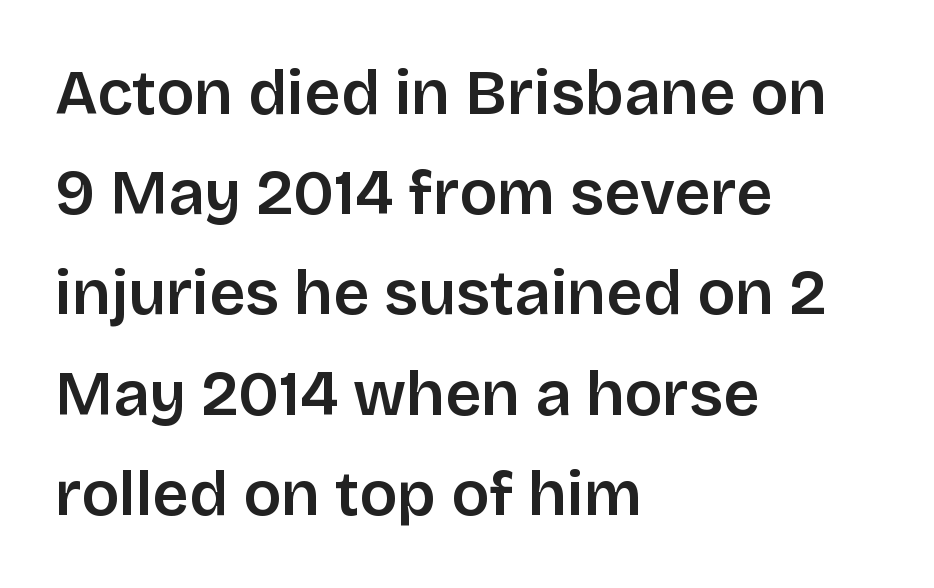
Each word holds together tightly as a unit, with standard inter-letter gaps. Proportional: the letters do not fall into vertical columns. Compared with typical paragraphs, the rows here are spaced about the same. The glyphs are unaccompanied by any horizontal stroke below them.
